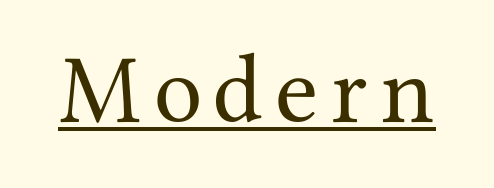
The image shows 79 px serif type, upright; set underlined; medium stroke contrast and a medium x-height.
